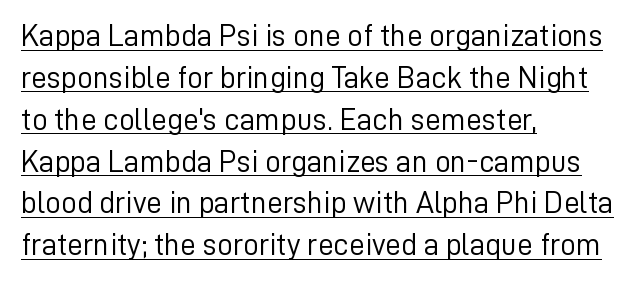
Q: Is the text bold? A: No.
Q: Is the text italic (slanted)? A: No, it is upright.
Q: Is the typeface a serif or a sans-serif typeface? A: Sans-serif.
Q: Is the text underlined? A: Yes.
Q: How is the paragraph aligned? A: Left-aligned.
Q: Is the spacing between letters normal or unusually wide? A: Normal.
Q: Is the spacing between lines tight, normal or loose? A: Normal.
Q: Width (condensed, normal, or wide)? A: Normal.
Q: Stroke contrast? A: Low.
Q: x-height? A: Medium.
Q: Monospaced? A: No.
